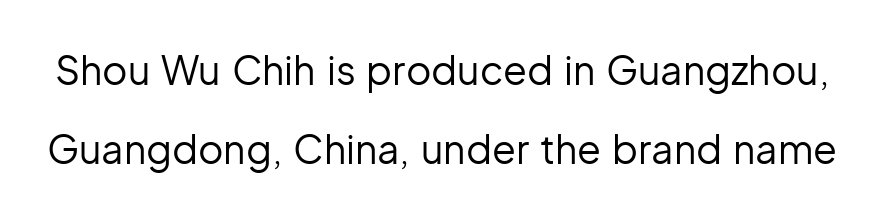
{"serif": "no", "italic": "no", "bold": "no", "weight": "regular", "width": "normal", "stroke_contrast": "low", "x_height": "medium", "monospaced": "no", "underline": "no", "line_spacing": "loose", "line_spacing_ratio": 2.02, "letter_spacing": "normal", "letter_spacing_em": 0.0, "glyph_px": 39}
